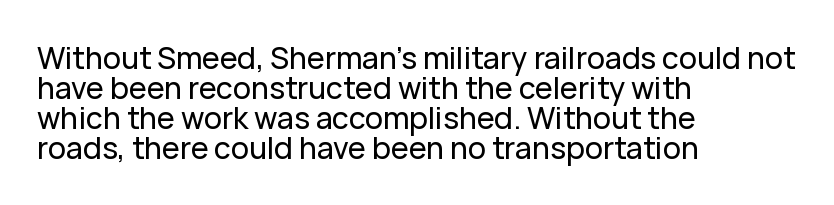
{"serif": "no", "italic": "no", "width": "normal", "stroke_contrast": "low", "x_height": "medium", "monospaced": "no", "underline": "no", "align": "left", "line_spacing": "tight", "line_spacing_ratio": 1.0, "letter_spacing": "normal", "letter_spacing_em": 0.0, "glyph_px": 30}
